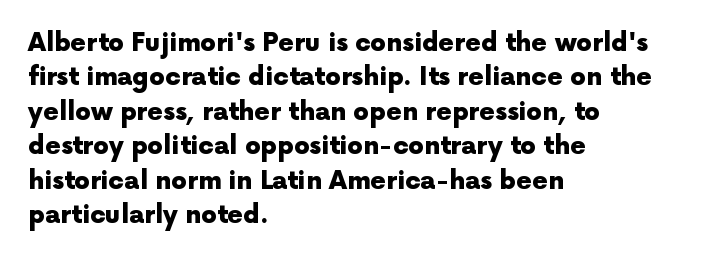
Q: Is the text bold? A: Yes.
Q: Is the text italic (slanted)? A: No, it is upright.
Q: Is the text underlined? A: No.
Q: How is the paragraph aligned? A: Left-aligned.
Q: Is the spacing between letters normal or unusually wide? A: Normal.
Q: Is the spacing between lines tight, normal or loose? A: Normal.
